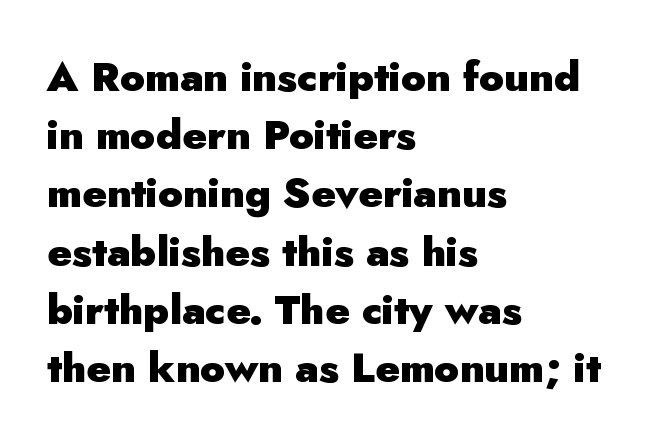
The image shows 41 px heavy sans-serif type, upright; set left-aligned, normal line spacing (1.42x), normal letter spacing, not underlined; low stroke contrast and a small x-height.
